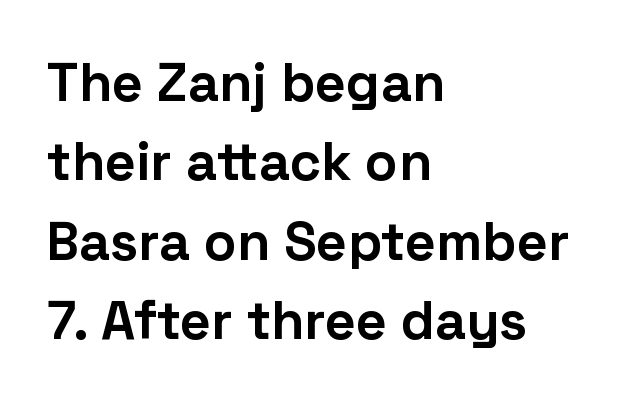
The image shows 54 px bold sans-serif type, upright; set left-aligned, normal line spacing (1.47x), normal letter spacing, not underlined; low stroke contrast and a medium x-height.
